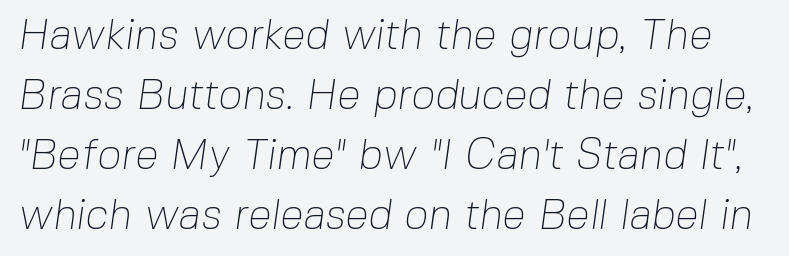
In terms of letterform style, serifs are entirely absent. This sample keeps an unexceptional amount of space between lines. How are the letters spaced? Ordinarily, with no added tracking. Plain, unruled lines of type. Weight: in the light-to-regular range. A typesetter would call this proportional, since set widths differ per character.
